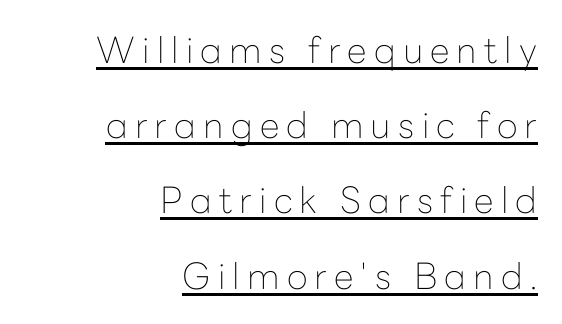
Q: Is the text bold? A: No.
Q: Is the text italic (slanted)? A: No, it is upright.
Q: Is the typeface a serif or a sans-serif typeface? A: Sans-serif.
Q: Is the text underlined? A: Yes.
Q: How is the paragraph aligned? A: Right-aligned.
Q: Is the spacing between letters normal or unusually wide? A: Unusually wide.
Q: Is the spacing between lines tight, normal or loose? A: Loose.
Q: Width (condensed, normal, or wide)? A: Normal.
Q: Stroke contrast? A: Low.
Q: x-height? A: Medium.
Q: Monospaced? A: No.
